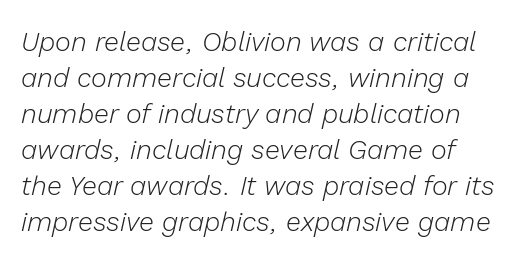
The image shows 27 px text type, italic (leaning right); set normal line spacing (1.33x), normal letter spacing, not underlined.
